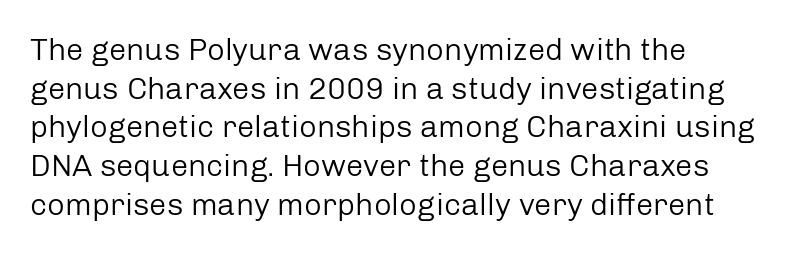
Typographically, this falls in the sans-serif category. Think of a printed novel: that variable character pitch is what you see here. Quick note: not italic, upright. Each word holds together tightly as a unit, with standard inter-letter gaps.
